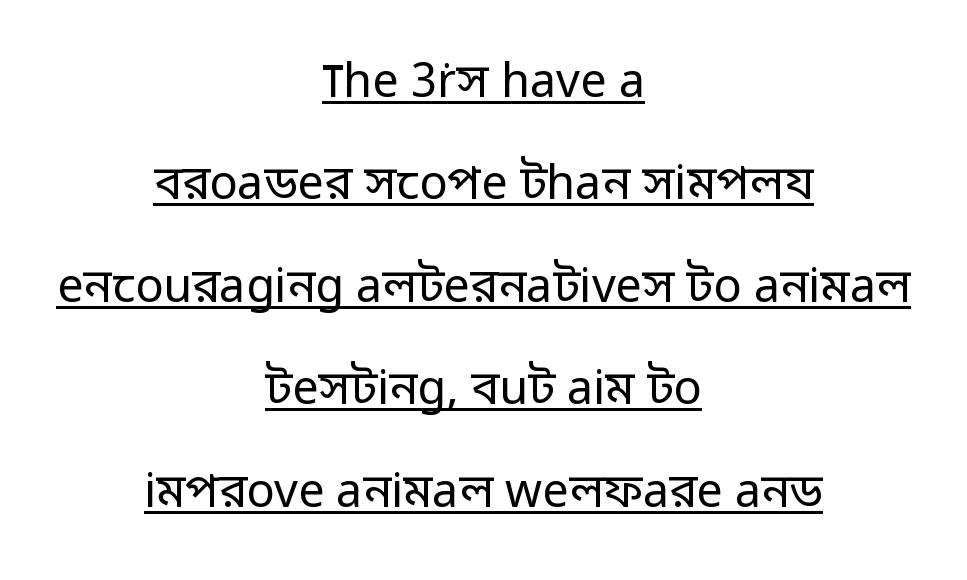
These glyphs show unthickened strokes, regular width or finer. Nothing sits at the stroke ends, so this counts as sans-serif. These lines are rendered in a variable-pitch font. The compositor balanced each line on the midline. There is no visible air inserted between adjacent glyphs. Summary of vertical rhythm: relaxed, with wide interline spacing.
